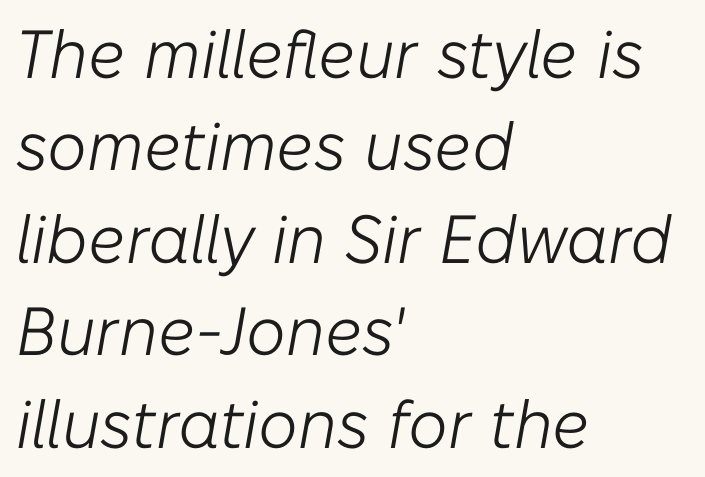
Q: Is the text bold? A: No.
Q: Is the text italic (slanted)? A: Yes, it leans right by about 10 degrees.
Q: Is the text underlined? A: No.
Q: How is the paragraph aligned? A: Left-aligned.
Q: Is the spacing between letters normal or unusually wide? A: Normal.
Q: Is the spacing between lines tight, normal or loose? A: Normal.
Q: Width (condensed, normal, or wide)? A: Normal.
Q: Stroke contrast? A: Low.
Q: x-height? A: Medium.
Q: Monospaced? A: No.
